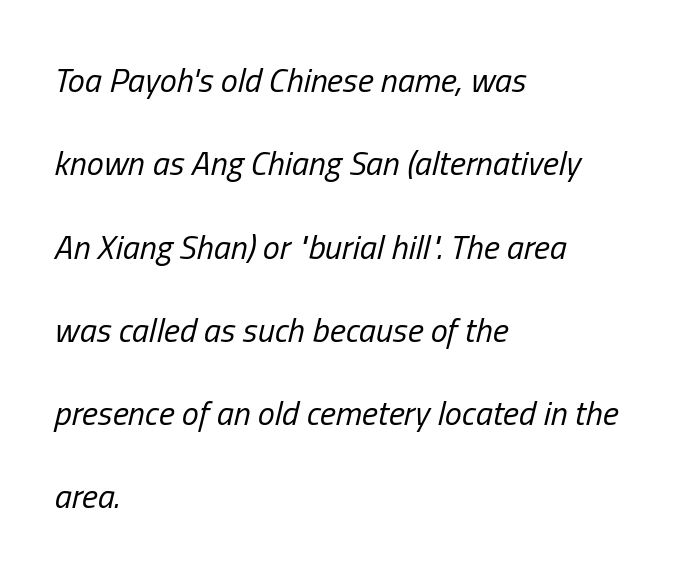
Q: Is the text bold? A: No.
Q: Is the text italic (slanted)? A: Yes, it leans right by about 13 degrees.
Q: Is the text underlined? A: No.
Q: How is the paragraph aligned? A: Left-aligned.
Q: Is the spacing between letters normal or unusually wide? A: Normal.
Q: Is the spacing between lines tight, normal or loose? A: Loose.
Q: Width (condensed, normal, or wide)? A: Condensed.
Q: Stroke contrast? A: Low.
Q: x-height? A: Medium.
Q: Monospaced? A: No.
